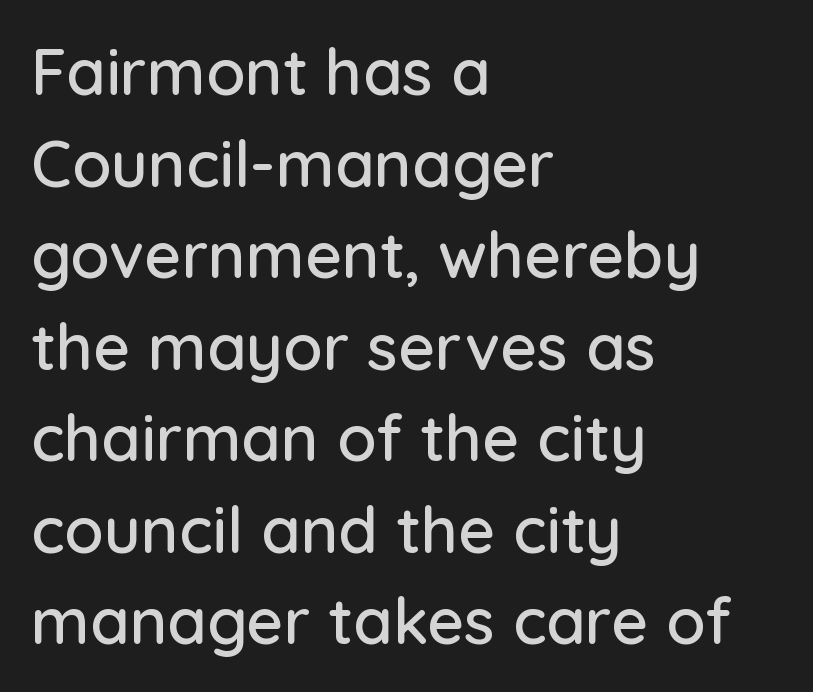
The image shows 64 px sans-serif type, upright; set left-aligned, normal line spacing (1.43x), normal letter spacing, not underlined; low stroke contrast and a medium x-height.
